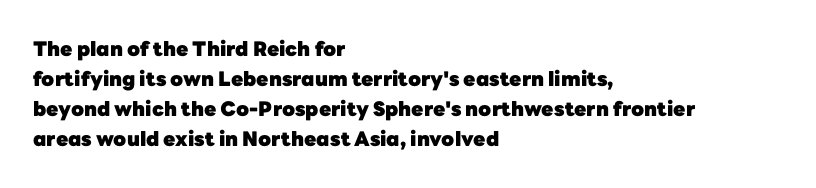
Alignment: flush left. Tall strokes in this sample are plumb rather than angled. Successive baselines arrive at the customary interval. The rendering uses a bold face; every stroke is thick and dark. The specimen omits any rule beneath the text block's lines. Short note: letters normally spaced.
